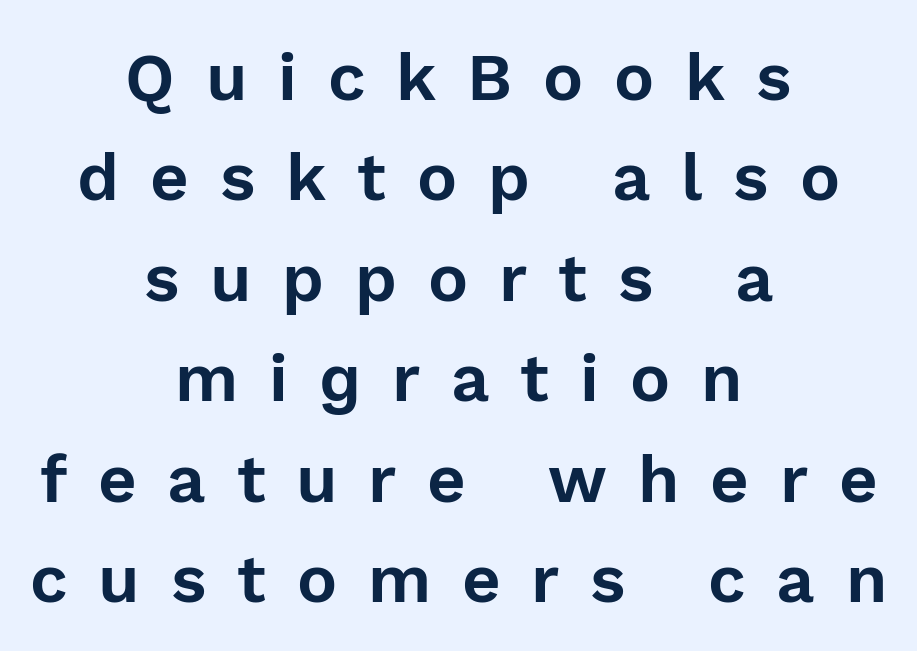
The image shows 67 px sans-serif type, upright; set centered, normal line spacing (1.5x), unusually wide letter spacing (+0.46 em), not underlined; a medium x-height.
